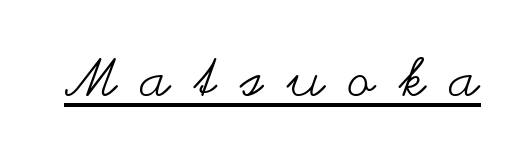
Q: Is the text bold? A: No.
Q: Is the text italic (slanted)? A: Yes.
Q: Is the text underlined? A: Yes.
Q: Is the spacing between letters normal or unusually wide? A: Unusually wide.
Q: Width (condensed, normal, or wide)? A: Wide.
Q: Stroke contrast? A: Medium.
Q: x-height? A: Small.
Q: Monospaced? A: No.
